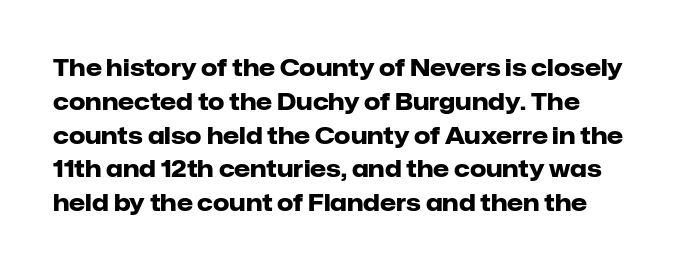
Plenty of ink on the page — the face is bold. Line spacing here is normal. Standard letterfit; no display-style spreading of the glyphs. Bare-footed words on every line.
